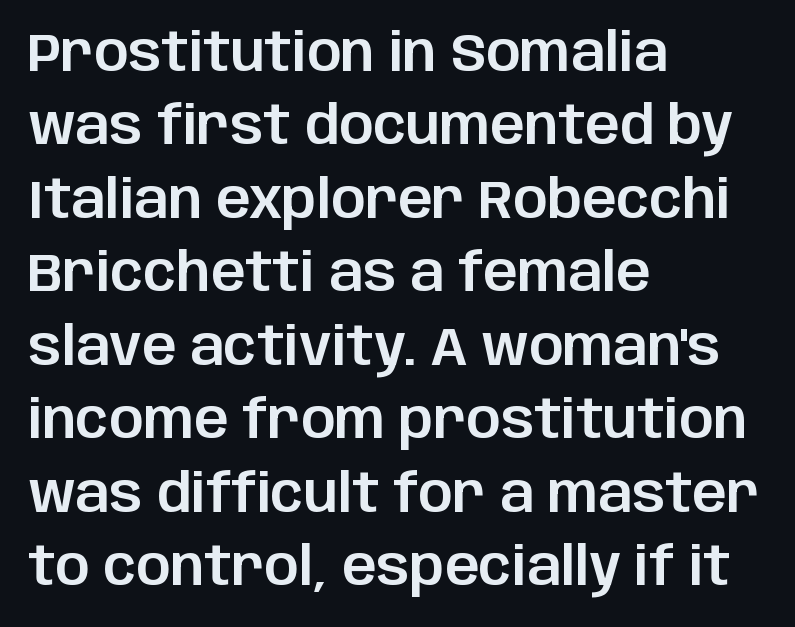
The image shows 54 px sans-serif type, upright; set left-aligned, normal line spacing (1.36x), normal letter spacing, not underlined; low stroke contrast and a large x-height.
